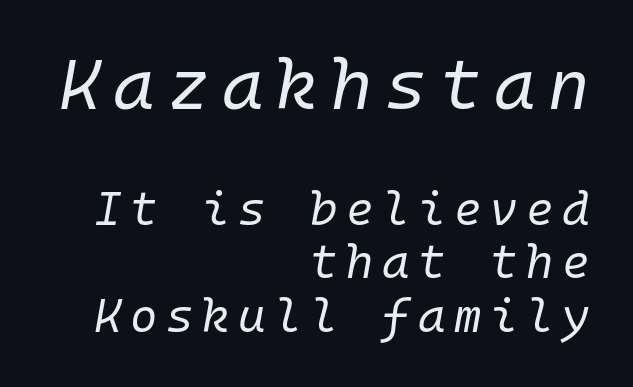
{"italic": "yes", "lean": "right", "slant_degrees": 10, "bold": "no", "weight": "regular", "width": "normal", "stroke_contrast": "low", "x_height": "medium", "monospaced": "yes", "underline": "no", "align": "right", "line_spacing": "tight", "line_spacing_ratio": 1.14, "larger_block": "first", "size_ratio": 1.51, "glyph_px": 71}
